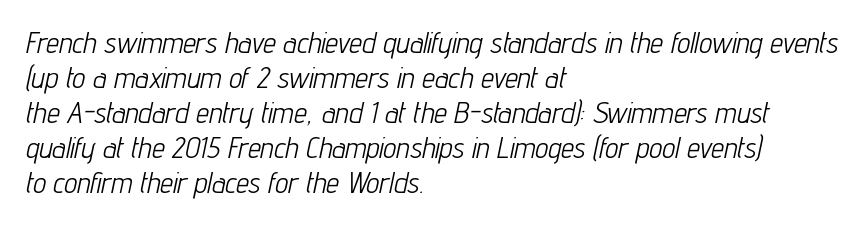
{"italic": "yes", "lean": "right", "slant_degrees": 12, "bold": "no", "weight": "light", "width": "condensed", "stroke_contrast": "low", "x_height": "medium", "monospaced": "no", "underline": "no", "align": "left", "line_spacing_ratio": 1.21, "letter_spacing": "normal", "letter_spacing_em": 0.0, "glyph_px": 29}
